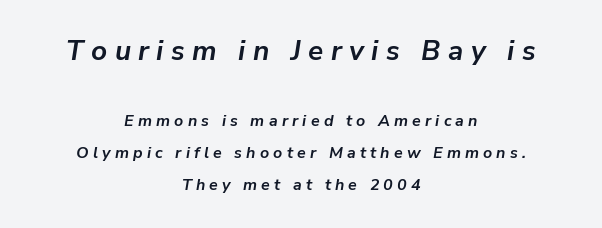
The image shows 28 px semibold type, italic (leaning right); set centered, loose line spacing (2.0x), unusually wide letter spacing (+0.26 em), not underlined; the first (top) block is 1.75x larger; low stroke contrast and a medium x-height.
